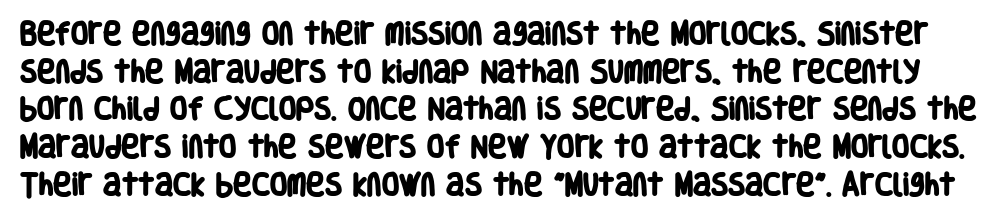
{"bold": "yes", "underline": "no", "line_spacing": "normal", "line_spacing_ratio": 1.51, "letter_spacing": "normal", "letter_spacing_em": 0.0, "glyph_px": 25}
